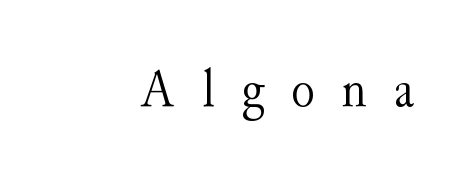
Q: Is the text bold? A: No.
Q: Is the text italic (slanted)? A: No, it is upright.
Q: Is the typeface a serif or a sans-serif typeface? A: Serif.
Q: Is the text underlined? A: No.
Q: How is the paragraph aligned? A: Right-aligned.
Q: Is the spacing between letters normal or unusually wide? A: Unusually wide.
Q: Width (condensed, normal, or wide)? A: Normal.
Q: Stroke contrast? A: Medium.
Q: x-height? A: Small.
Q: Monospaced? A: No.
